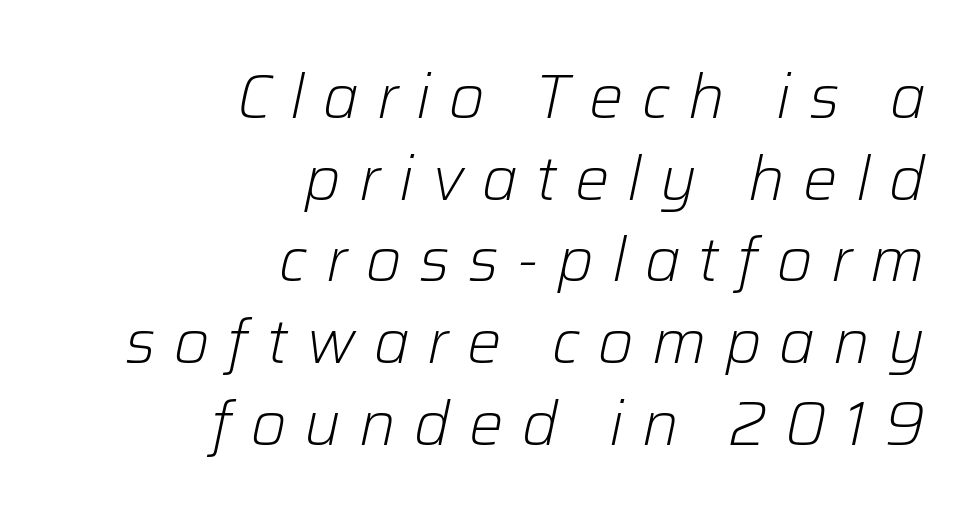
The image shows 61 px light type, italic (leaning right); set right-aligned, normal line spacing (1.34x), unusually wide letter spacing (+0.3 em), not underlined; low stroke contrast and a medium x-height.
